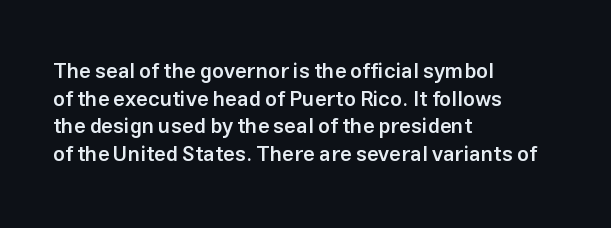
These words are printed semibold, heavier than regular yet not bold. Does the lettering tilt? It doesn't — this is upright. The area under the type is left untouched. Alignment: flush left.
